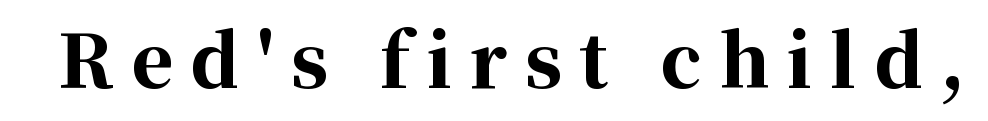
{"serif": "yes", "italic": "no", "bold": "yes", "weight": "bold", "width": "normal", "stroke_contrast": "high", "x_height": "medium", "monospaced": "no", "underline": "no", "letter_spacing": "wide", "letter_spacing_em": 0.24, "glyph_px": 72}
